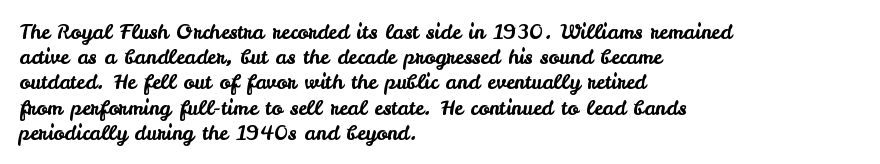
{"underline": "no", "align": "left", "line_spacing": "normal", "line_spacing_ratio": 1.26, "letter_spacing": "normal", "letter_spacing_em": 0.0, "glyph_px": 20}
